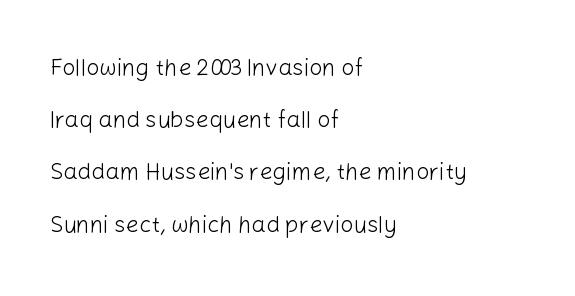
The image shows 23 px text type, upright; set left-aligned, loose line spacing (2.27x), normal letter spacing, not underlined.
